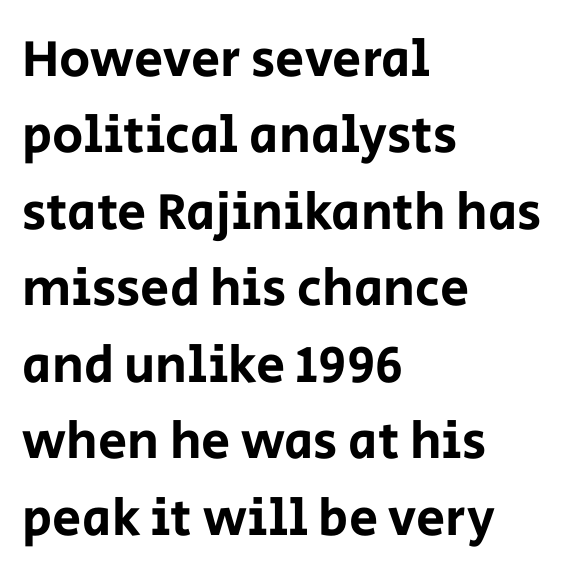
The lettering stays uniformly vertical, giving the passage a roman look. The designer left line spacing at the default. The passage shown is typed in a proportional face where columns would drift. Short note: letters normally spaced. Horizontally, the lines are justified to the leading edge only.
